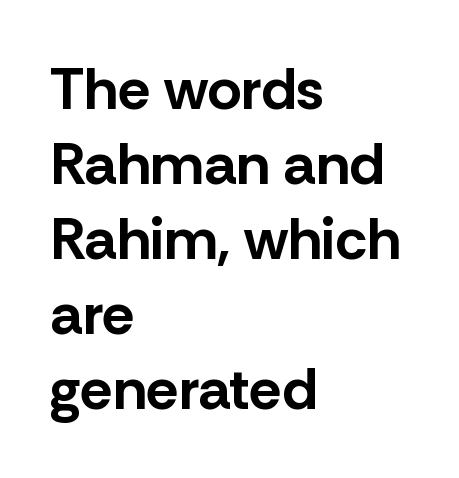
The leading is moderate, giving the passage an even texture. Line starts are locked; line ends wander. The letters advance in unequal steps, a hallmark of proportional type. These lines keep a tight, regular rhythm from letter to letter. No italicization has been applied; the sample stays upright. Lines of text with bare space underneath.
